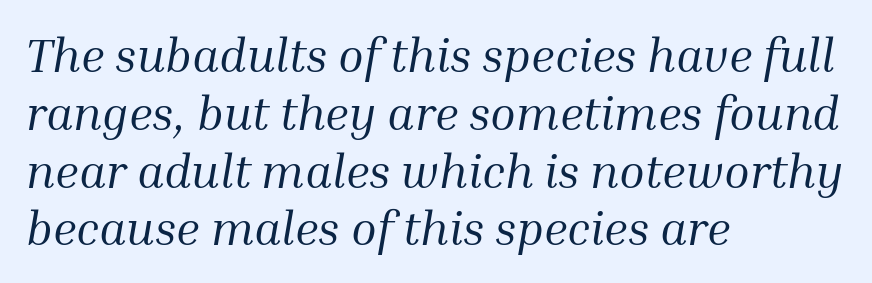
The image shows 47 px regular-weight serif type, italic (leaning right); set left-aligned, line spacing 1.23x, normal letter spacing, not underlined; medium stroke contrast and a medium x-height.
